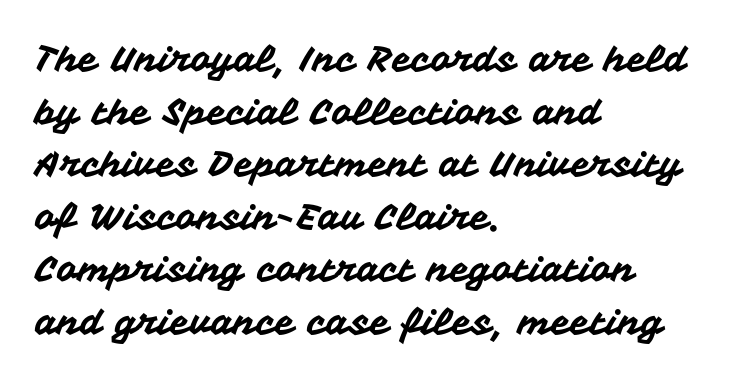
{"serif": "no", "width": "normal", "stroke_contrast": "medium", "x_height": "medium", "monospaced": "no", "underline": "no", "align": "left", "line_spacing": "normal", "line_spacing_ratio": 1.46, "letter_spacing": "normal", "letter_spacing_em": 0.0, "glyph_px": 36}
